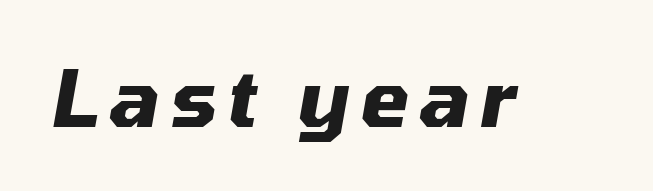
The image shows 79 px heavy type, italic (leaning right); set not underlined; medium stroke contrast and a medium x-height.
